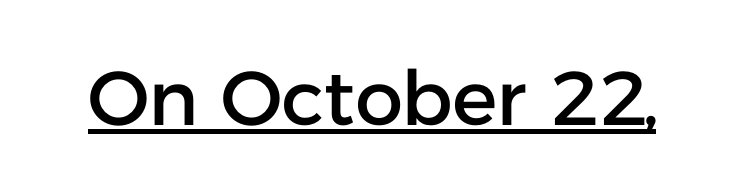
{"serif": "no", "italic": "no", "width": "normal", "stroke_contrast": "low", "x_height": "medium", "monospaced": "no", "underline": "yes", "letter_spacing": "normal", "letter_spacing_em": 0.0, "glyph_px": 76}
